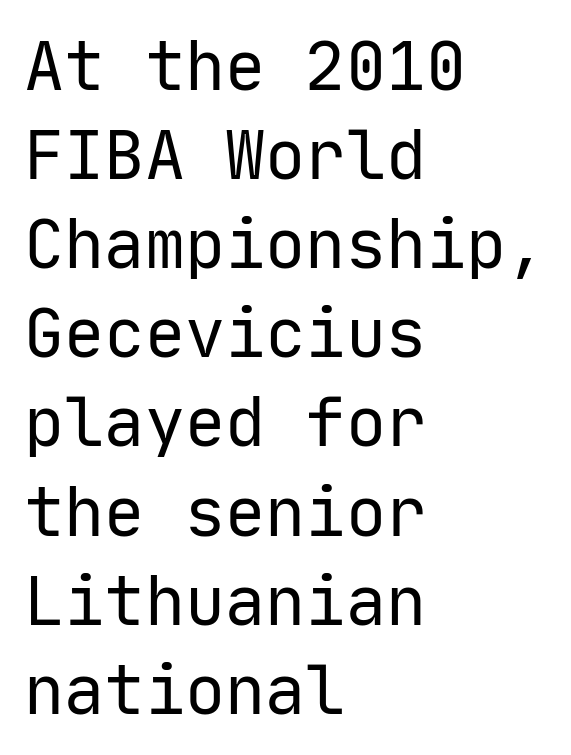
This sample has the even, mechanical cadence of fixed-width lettering. The weight would be labelled regular, book, light, or lighter still. Tracking here is standard; glyphs follow each other at the usual distance. The space directly below the letters is spotless.
